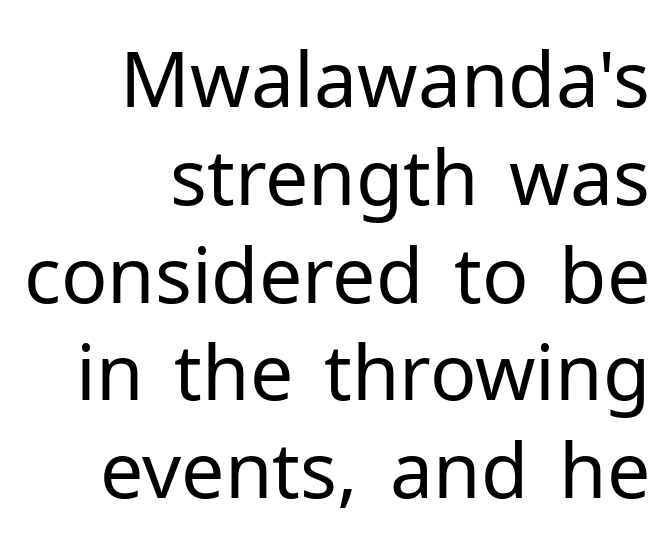
Q: Is the text bold? A: No.
Q: Is the text italic (slanted)? A: No, it is upright.
Q: Is the typeface a serif or a sans-serif typeface? A: Sans-serif.
Q: Is the text underlined? A: No.
Q: How is the paragraph aligned? A: Right-aligned.
Q: Is the spacing between letters normal or unusually wide? A: Normal.
Q: Is the spacing between lines tight, normal or loose? A: Normal.
Q: Width (condensed, normal, or wide)? A: Normal.
Q: Stroke contrast? A: Low.
Q: x-height? A: Medium.
Q: Monospaced? A: No.
